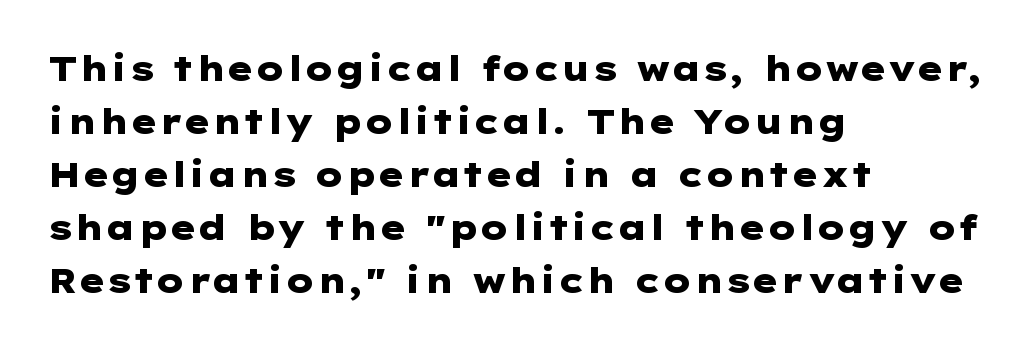
Q: Is the text bold? A: Yes.
Q: Is the text italic (slanted)? A: No, it is upright.
Q: Is the typeface a serif or a sans-serif typeface? A: Sans-serif.
Q: Is the text underlined? A: No.
Q: How is the paragraph aligned? A: Left-aligned.
Q: Is the spacing between letters normal or unusually wide? A: Normal.
Q: Is the spacing between lines tight, normal or loose? A: Normal.
Q: Width (condensed, normal, or wide)? A: Wide.
Q: Stroke contrast? A: Low.
Q: x-height? A: Medium.
